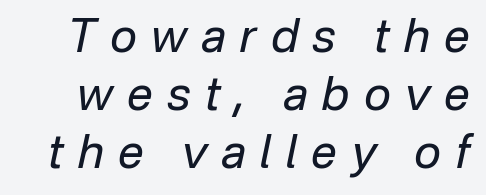
Q: Is the text bold? A: No.
Q: Is the text italic (slanted)? A: Yes, it leans right by about 12 degrees.
Q: Is the text underlined? A: No.
Q: Is the spacing between letters normal or unusually wide? A: Unusually wide.
Q: Is the spacing between lines tight, normal or loose? A: Normal.
Q: Width (condensed, normal, or wide)? A: Normal.
Q: Stroke contrast? A: Low.
Q: x-height? A: Medium.
Q: Monospaced? A: No.
